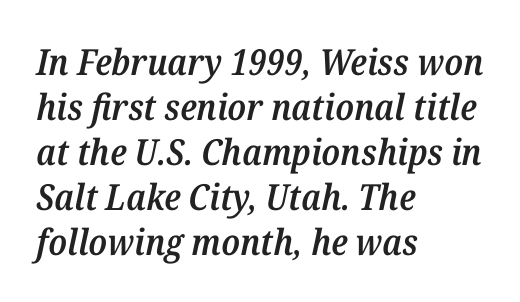
Observe the ordinary spacing: letters are neighbours, not strangers. Bold? Not quite — semibold, heavier than regular but stopping short. In CSS terms this would be text-align: left. Honestly, there is no underline to notice here at all.
